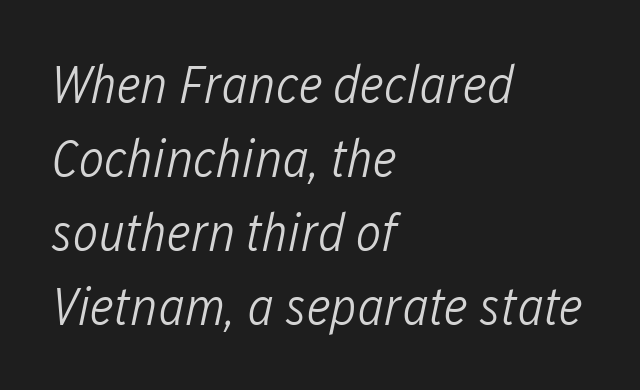
Q: Is the text bold? A: No.
Q: Is the text italic (slanted)? A: Yes, it leans right by about 12 degrees.
Q: Is the text underlined? A: No.
Q: How is the paragraph aligned? A: Left-aligned.
Q: Is the spacing between letters normal or unusually wide? A: Normal.
Q: Is the spacing between lines tight, normal or loose? A: Normal.
Q: Width (condensed, normal, or wide)? A: Condensed.
Q: Stroke contrast? A: Low.
Q: x-height? A: Medium.
Q: Monospaced? A: No.
